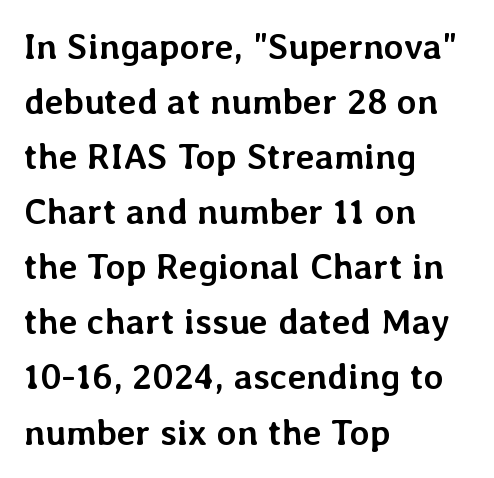
Successive baselines arrive at the customary interval. Descenders hang freely into open space. The lines in this sample share a left origin and differ only in where they stop. Italic? Not at all — the glyphs are vertical.
